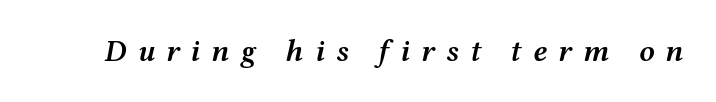
Q: Is the text bold? A: Semi-bold.
Q: Is the text italic (slanted)? A: Yes, it leans right by about 12 degrees.
Q: Is the text underlined? A: No.
Q: Is the spacing between letters normal or unusually wide? A: Unusually wide.
Q: Width (condensed, normal, or wide)? A: Wide.
Q: Stroke contrast? A: Medium.
Q: x-height? A: Medium.
Q: Monospaced? A: No.
